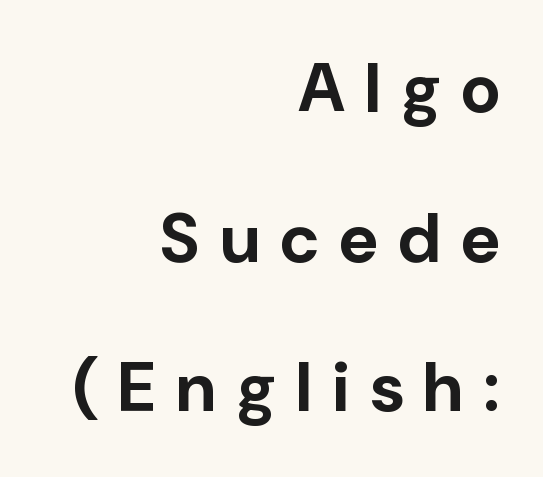
Nothing sits at the stroke ends, so this counts as sans-serif. Its strokes are broad and dark, the hallmark of bold type. The lettering stays uniformly vertical, giving the passage a roman look. In CSS terms this would be text-align: right. This sample has the flowing, uneven cadence of proportional lettering. Descenders hang freely into open space.
